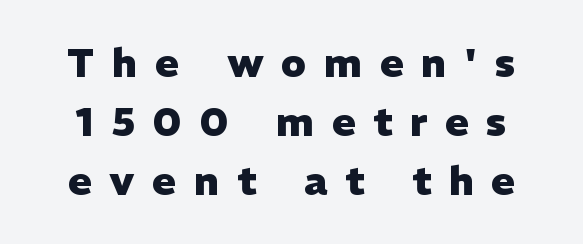
The image shows 40 px heavy sans-serif type, upright; set normal line spacing (1.48x), unusually wide letter spacing (+0.44 em), not underlined; low stroke contrast and a medium x-height.
